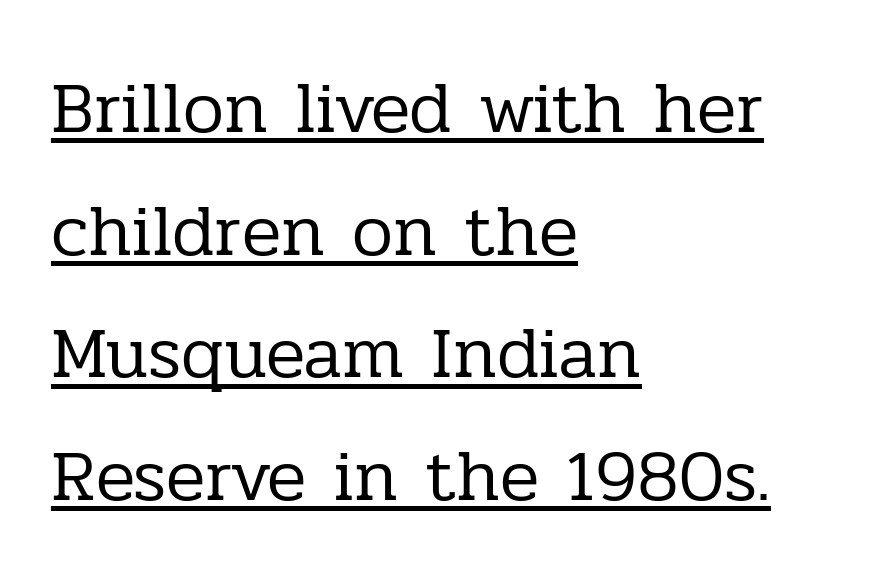
Q: Is the text bold? A: No.
Q: Is the text italic (slanted)? A: No, it is upright.
Q: Is the typeface a serif or a sans-serif typeface? A: Serif.
Q: Is the text underlined? A: Yes.
Q: How is the paragraph aligned? A: Left-aligned.
Q: Is the spacing between letters normal or unusually wide? A: Normal.
Q: Is the spacing between lines tight, normal or loose? A: Normal.
Q: Width (condensed, normal, or wide)? A: Normal.
Q: Stroke contrast? A: Low.
Q: x-height? A: Medium.
Q: Monospaced? A: No.
